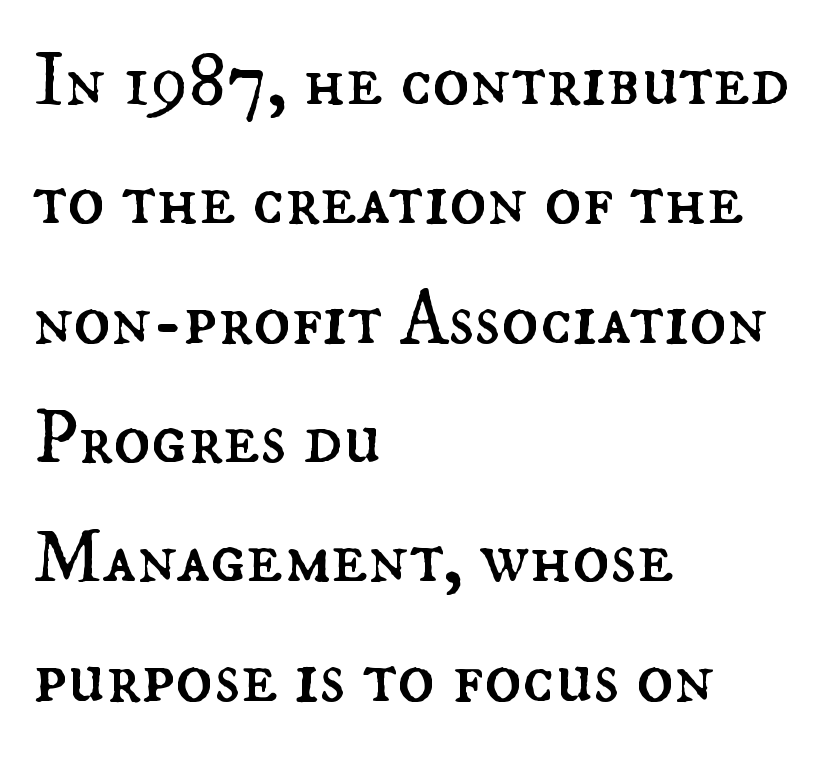
Upright lettering throughout. Spacing between characters is what you'd get straight out of the box. Each new line begins a customary step beneath the previous one. Caption: face not bold, strokes unweighted.
